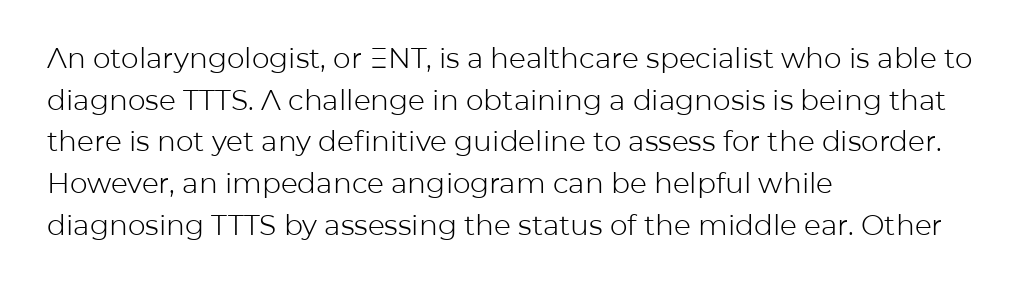
Proportional: the letters do not fall into vertical columns. Grotesque or geometric, the face here clearly has no serifs. How are the letters spaced? Ordinarily, with no added tracking. How would I describe the line gaps? Plain and ordinary.
